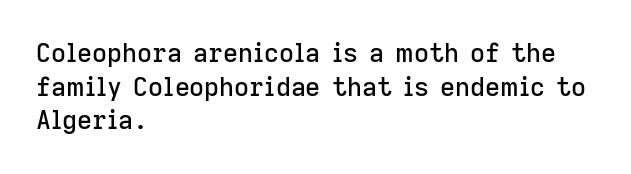
The zone under the glyphs is completely vacant. Line starts are locked; line ends wander. Look at the tracking — it's just the regular setting, nothing added. Horizontal bands of white between lines are of average thickness.
